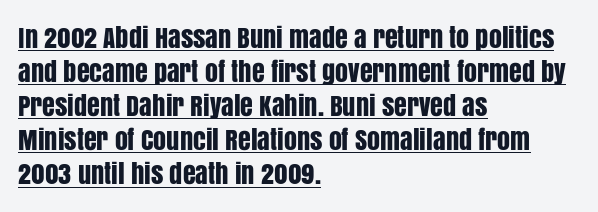
Vertical spacing — default. Letter spacing: default. The typesetter has applied underlining to the passage shown. The compositor pushed each line to the left boundary.
